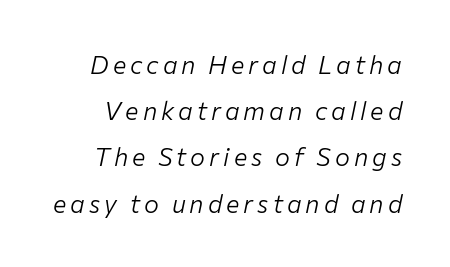
The image shows 25 px text type, italic (leaning right); set line spacing 1.85x, not underlined.
